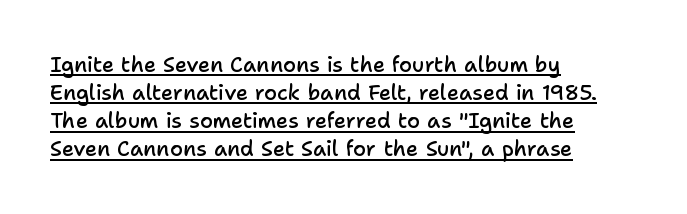
Q: Is the text bold? A: Semi-bold.
Q: Is the text italic (slanted)? A: No, it is upright.
Q: Is the text underlined? A: Yes.
Q: How is the paragraph aligned? A: Left-aligned.
Q: Is the spacing between letters normal or unusually wide? A: Normal.
Q: Is the spacing between lines tight, normal or loose? A: Normal.
